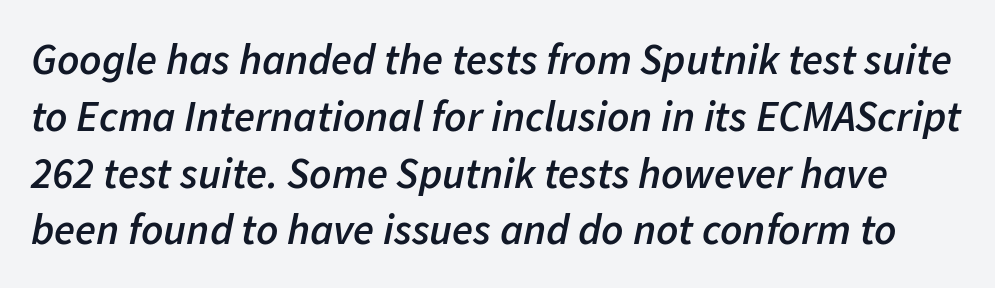
The image shows 43 px semibold type, italic (leaning right); set normal line spacing (1.32x), normal letter spacing, not underlined; low stroke contrast and a medium x-height.
